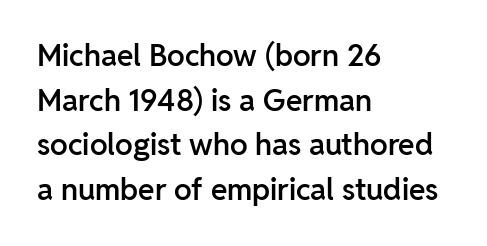
{"serif": "no", "italic": "no", "bold": "semi", "weight": "semibold", "width": "normal", "stroke_contrast": "low", "x_height": "medium", "monospaced": "no", "underline": "no", "align": "left", "line_spacing": "normal", "line_spacing_ratio": 1.49, "letter_spacing": "normal", "letter_spacing_em": 0.0, "glyph_px": 30}
